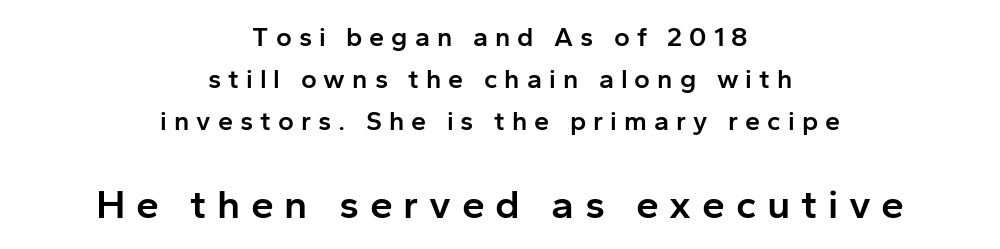
Q: Is the text bold? A: Semi-bold.
Q: Is the text italic (slanted)? A: No, it is upright.
Q: Is the typeface a serif or a sans-serif typeface? A: Sans-serif.
Q: Is the text underlined? A: No.
Q: How is the paragraph aligned? A: Centered.
Q: Is the spacing between letters normal or unusually wide? A: Unusually wide.
Q: Is the spacing between lines tight, normal or loose? A: Normal.
Q: Which block of text is set in a larger size, the first (top) or the second (bottom)? A: The second (bottom) one.
Q: Width (condensed, normal, or wide)? A: Normal.
Q: Stroke contrast? A: Low.
Q: x-height? A: Medium.
Q: Monospaced? A: No.
